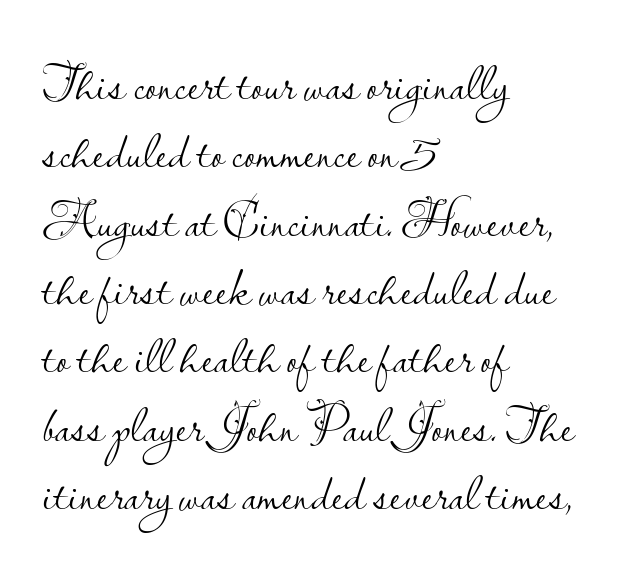
No heavy texture on the line: the type isn't bold. You could call the tracking neutral — neither tight nor loose. Descender tails drop into unmarked territory. The block of text has a typical density, with ordinary space between rows.
